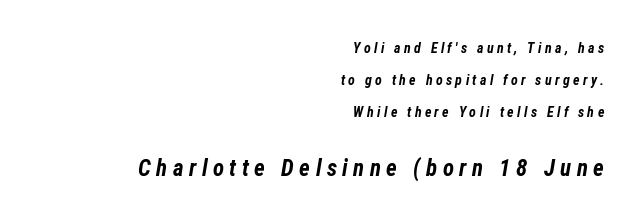
The image shows 23 px bold type, italic (leaning right); set right-aligned, loose line spacing (2.28x), unusually wide letter spacing (+0.24 em), not underlined; the second (bottom) block is 1.64x larger.
